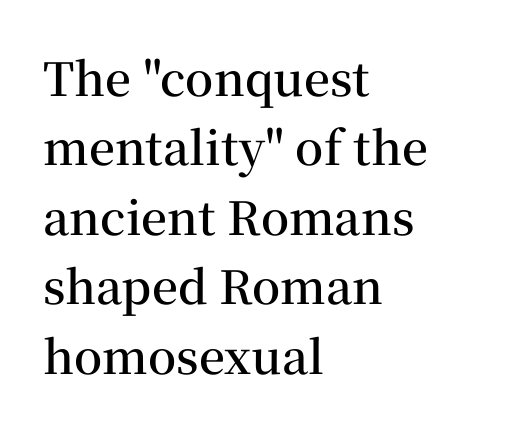
{"serif": "yes", "italic": "no", "bold": "semi", "weight": "semibold", "width": "normal", "stroke_contrast": "medium", "x_height": "medium", "monospaced": "no", "underline": "no", "align": "left", "line_spacing": "normal", "line_spacing_ratio": 1.51, "letter_spacing": "normal", "letter_spacing_em": 0.0, "glyph_px": 46}
